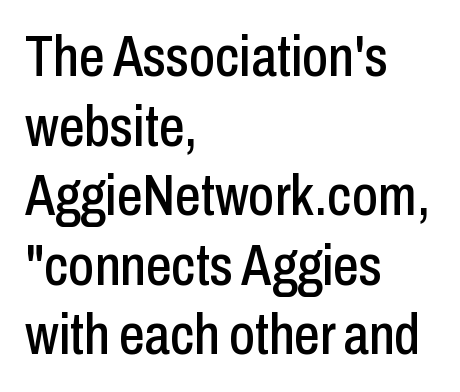
{"serif": "no", "italic": "no", "width": "condensed", "stroke_contrast": "low", "x_height": "medium", "monospaced": "no", "underline": "no", "align": "left", "line_spacing_ratio": 1.22, "letter_spacing": "normal", "letter_spacing_em": 0.0, "glyph_px": 57}
